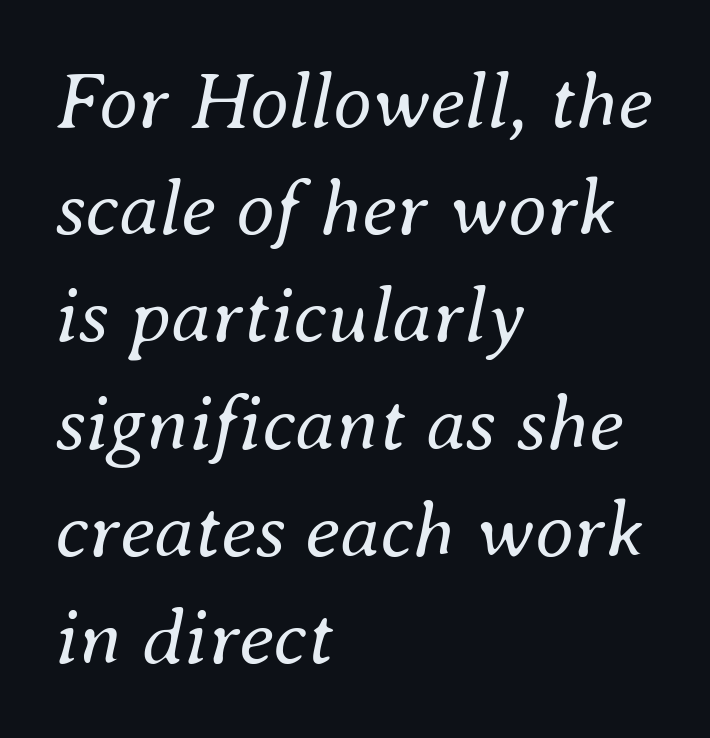
Q: Is the text bold? A: No.
Q: Is the text italic (slanted)? A: Yes, it leans right by about 8 degrees.
Q: Is the text underlined? A: No.
Q: How is the paragraph aligned? A: Left-aligned.
Q: Is the spacing between letters normal or unusually wide? A: Normal.
Q: Is the spacing between lines tight, normal or loose? A: Normal.
Q: Width (condensed, normal, or wide)? A: Normal.
Q: Stroke contrast? A: Medium.
Q: x-height? A: Small.
Q: Monospaced? A: No.
